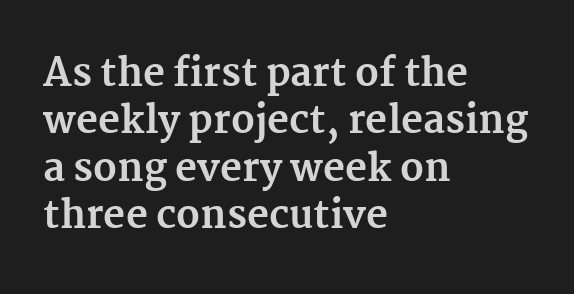
Q: Is the text bold? A: Yes.
Q: Is the text italic (slanted)? A: No, it is upright.
Q: Is the typeface a serif or a sans-serif typeface? A: Serif.
Q: Is the text underlined? A: No.
Q: How is the paragraph aligned? A: Left-aligned.
Q: Is the spacing between letters normal or unusually wide? A: Normal.
Q: Is the spacing between lines tight, normal or loose? A: Normal.
Q: Width (condensed, normal, or wide)? A: Normal.
Q: Stroke contrast? A: Medium.
Q: x-height? A: Medium.
Q: Monospaced? A: No.
